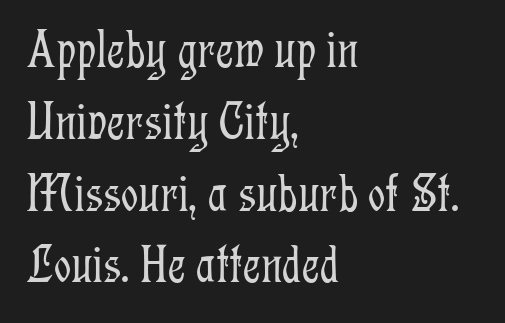
Q: Is the text bold? A: No.
Q: Is the text italic (slanted)? A: No, it is upright.
Q: Is the typeface a serif or a sans-serif typeface? A: Serif.
Q: Is the text underlined? A: No.
Q: How is the paragraph aligned? A: Left-aligned.
Q: Is the spacing between letters normal or unusually wide? A: Normal.
Q: Is the spacing between lines tight, normal or loose? A: Normal.
Q: Width (condensed, normal, or wide)? A: Condensed.
Q: Stroke contrast? A: Low.
Q: x-height? A: Medium.
Q: Monospaced? A: No.
